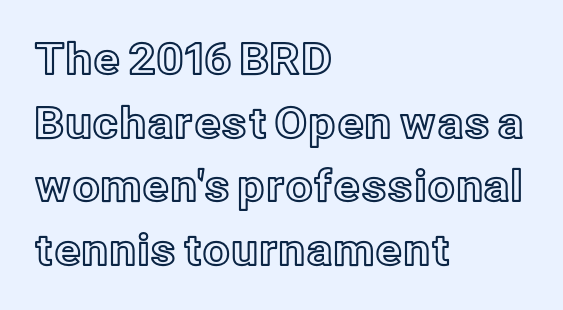
{"italic": "no", "width": "normal", "x_height": "medium", "monospaced": "no", "underline": "no", "align": "left", "line_spacing": "normal", "line_spacing_ratio": 1.48, "letter_spacing": "normal", "letter_spacing_em": 0.0, "glyph_px": 43}
